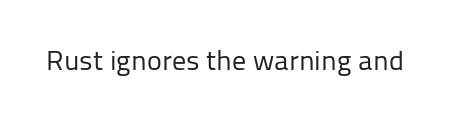
The image shows 28 px regular-weight sans-serif type, upright; set normal letter spacing, not underlined; low stroke contrast and a medium x-height.
